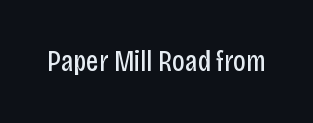
These lines are rendered in a variable-pitch font. The font sits on the lighter half of the weight spectrum, regular included. The horizontal fit of the characters is conventional and even. Rule under the text: the space is simply empty. No feet cap the strokes, marking this as sans-serif type.
